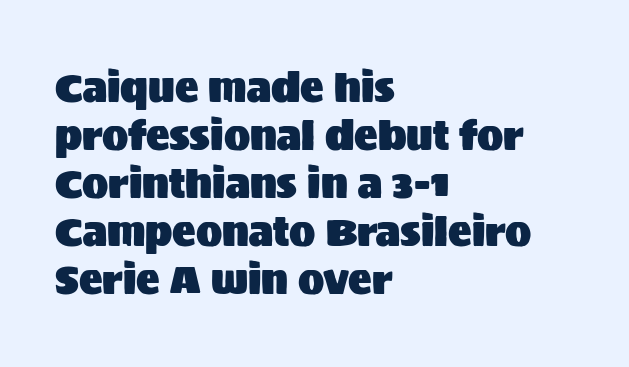
Q: Is the text italic (slanted)? A: No, it is upright.
Q: Is the typeface a serif or a sans-serif typeface? A: Sans-serif.
Q: Is the text underlined? A: No.
Q: How is the paragraph aligned? A: Left-aligned.
Q: Is the spacing between letters normal or unusually wide? A: Normal.
Q: Width (condensed, normal, or wide)? A: Normal.
Q: Stroke contrast? A: Medium.
Q: x-height? A: Large.
Q: Monospaced? A: No.
